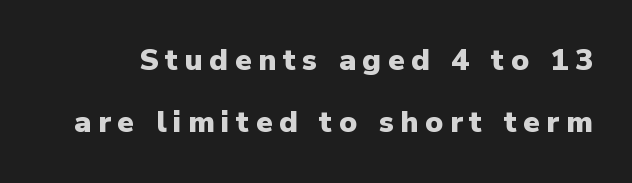
Q: Is the text bold? A: Yes.
Q: Is the text italic (slanted)? A: No, it is upright.
Q: Is the typeface a serif or a sans-serif typeface? A: Sans-serif.
Q: Is the text underlined? A: No.
Q: Is the spacing between letters normal or unusually wide? A: Unusually wide.
Q: Is the spacing between lines tight, normal or loose? A: Loose.
Q: Width (condensed, normal, or wide)? A: Normal.
Q: Stroke contrast? A: Low.
Q: x-height? A: Medium.
Q: Monospaced? A: No.
